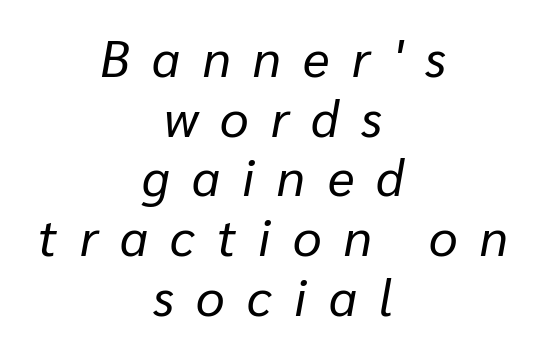
{"italic": "yes", "lean": "right", "slant_degrees": 10, "bold": "no", "weight": "regular", "width": "normal", "stroke_contrast": "low", "x_height": "medium", "monospaced": "no", "underline": "no", "align": "center", "line_spacing_ratio": 1.17, "letter_spacing": "wide", "letter_spacing_em": 0.44, "glyph_px": 51}
